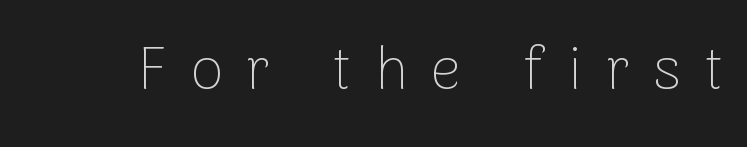
Weight: regular or lighter. Posture: vertical. Each word looks stretched out because of the extra space between its letters. The designer went with a sans here, leaving each stem footless. The space beneath each line is pristine and unruled. The letters advance in unequal steps, a hallmark of proportional type.
